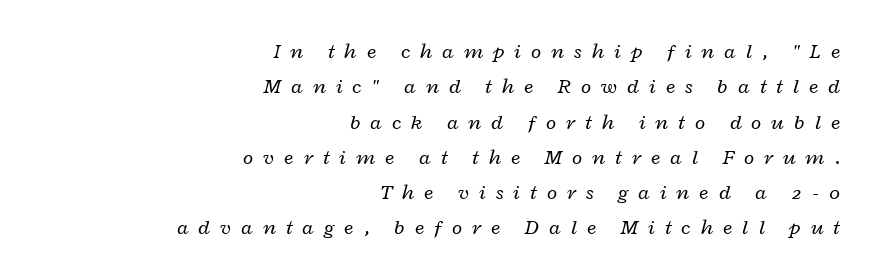
The image shows 21 px text type, italic (leaning right); set right-aligned, normal line spacing (1.68x), unusually wide letter spacing (+0.48 em), not underlined.
